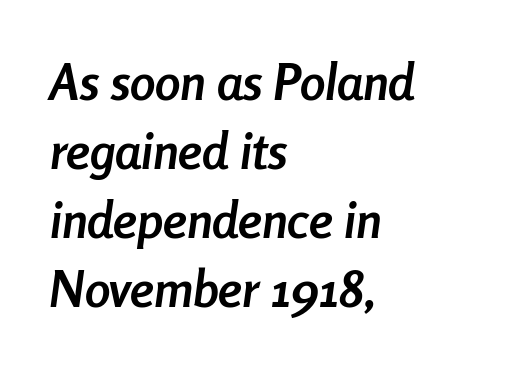
{"italic": "yes", "lean": "right", "slant_degrees": 8, "bold": "yes", "weight": "semibold", "width": "condensed", "stroke_contrast": "low", "x_height": "medium", "monospaced": "no", "underline": "no", "align": "left", "line_spacing": "normal", "line_spacing_ratio": 1.35, "letter_spacing": "normal", "letter_spacing_em": 0.0, "glyph_px": 51}
